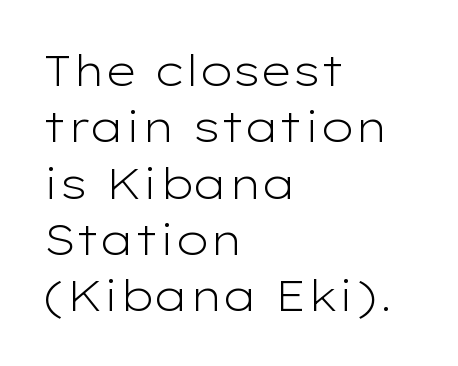
Q: Is the text bold? A: No.
Q: Is the text italic (slanted)? A: No, it is upright.
Q: Is the typeface a serif or a sans-serif typeface? A: Sans-serif.
Q: Is the text underlined? A: No.
Q: How is the paragraph aligned? A: Left-aligned.
Q: Is the spacing between letters normal or unusually wide? A: Normal.
Q: Is the spacing between lines tight, normal or loose? A: Normal.
Q: Width (condensed, normal, or wide)? A: Wide.
Q: Stroke contrast? A: Low.
Q: x-height? A: Medium.
Q: Monospaced? A: No.
